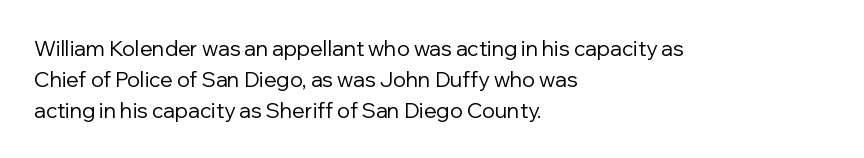
If you drew a line through each stem, it would be perfectly vertical. Leftover space on each line is placed entirely after the last word. The vertical gap from one line to the next is medium. The specimen omits any rule beneath the text block's lines.
